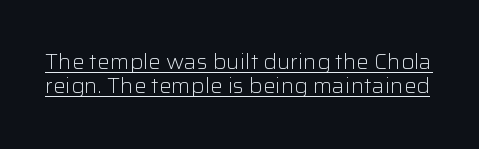
Q: Is the text bold? A: No.
Q: Is the text italic (slanted)? A: No, it is upright.
Q: Is the text underlined? A: Yes.
Q: Is the spacing between letters normal or unusually wide? A: Normal.
Q: Is the spacing between lines tight, normal or loose? A: Tight.
